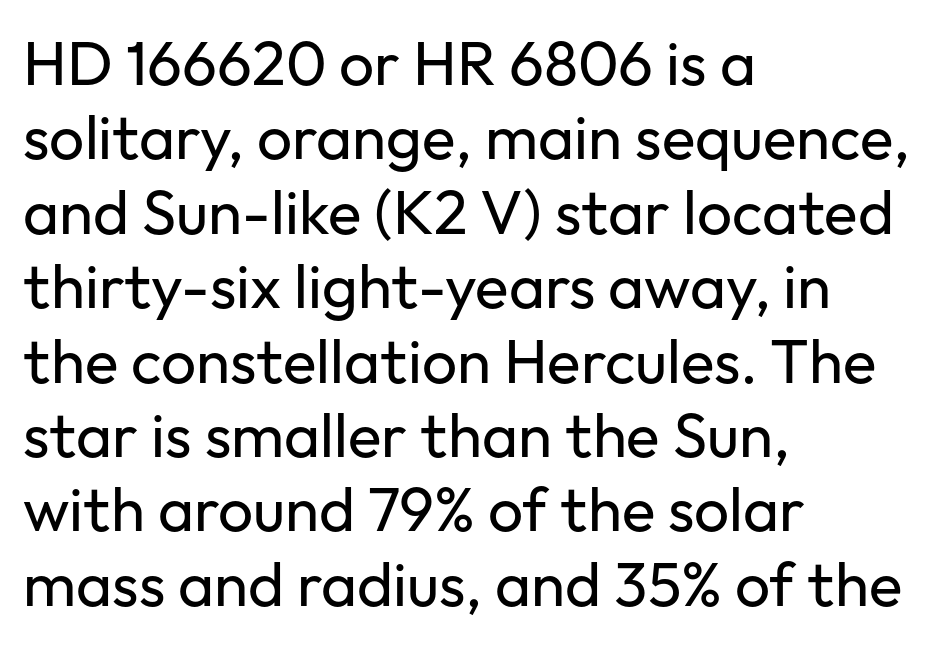
The line texture is even and compact thanks to regular tracking. Each letter's strokes conclude bluntly, with no projecting serifs. Any mark beneath the type? The region is blank. The letters stand straight up with perfectly vertical stems.
